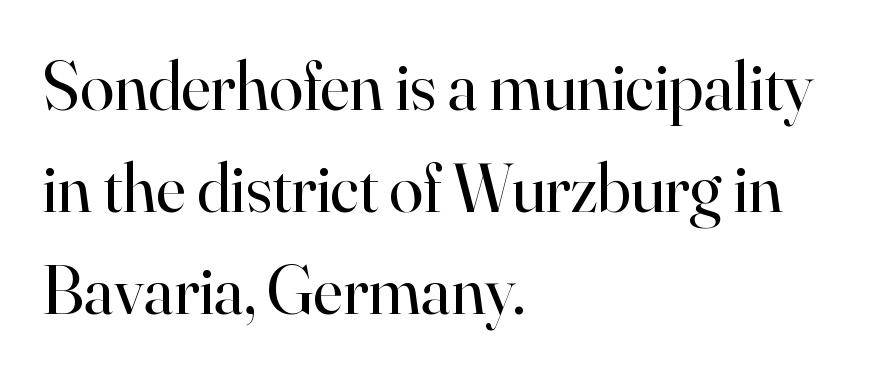
The image shows 69 px regular-weight serif type, upright; set left-aligned, normal line spacing (1.48x), normal letter spacing, not underlined; high stroke contrast and a small x-height.
